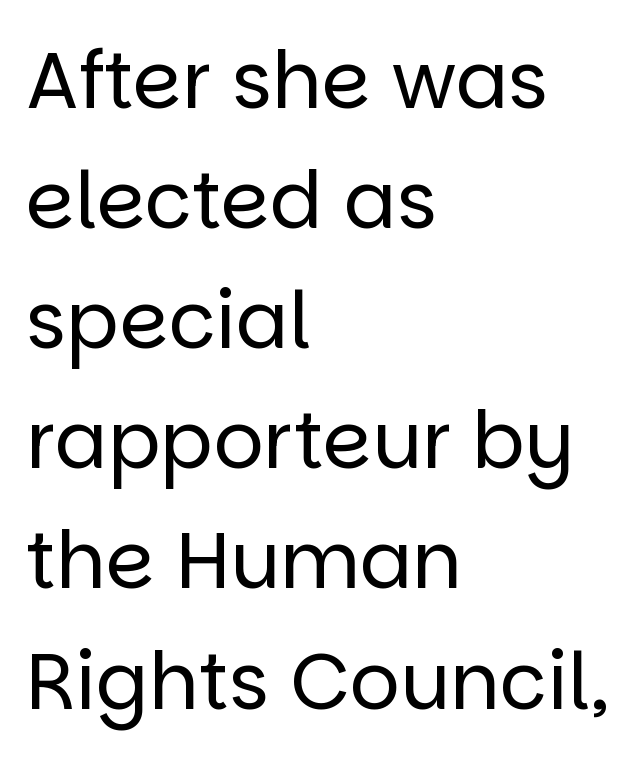
The image shows 78 px regular-weight sans-serif type, upright; set left-aligned, normal line spacing (1.54x), normal letter spacing, not underlined; low stroke contrast and a large x-height.
